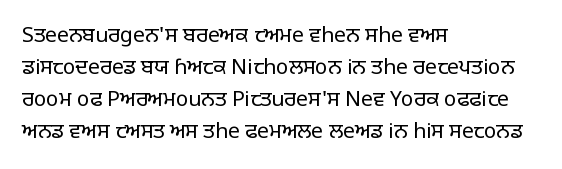
Vertical strokes here are truly vertical. The paragraph has a hard left edge and a soft right edge. The rendering uses a moderate line-height, typical for paragraphs. The cut favours lightness, reaching ordinary text weight at its darkest.
